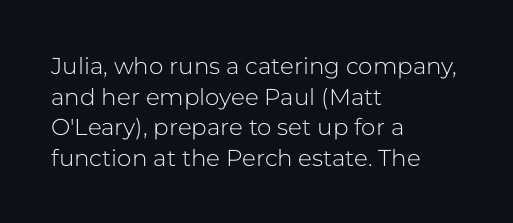
{"italic": "no", "bold": "no", "underline": "no", "align": "left", "line_spacing": "normal", "line_spacing_ratio": 1.33, "letter_spacing": "normal", "letter_spacing_em": 0.0, "glyph_px": 23}
